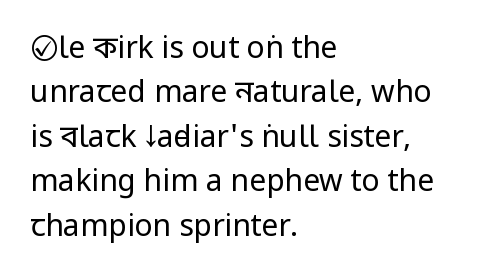
{"serif": "no", "italic": "no", "bold": "no", "weight": "regular", "width": "condensed", "stroke_contrast": "low", "underline": "no", "align": "left", "line_spacing": "normal", "line_spacing_ratio": 1.48, "letter_spacing": "normal", "letter_spacing_em": 0.0, "glyph_px": 30}
